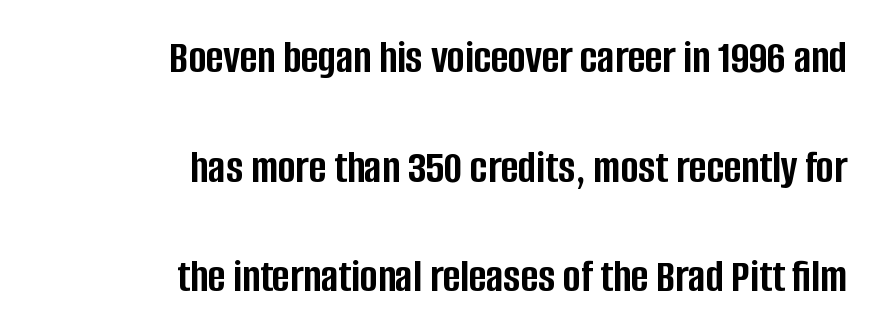
Q: Is the text bold? A: Yes.
Q: Is the text italic (slanted)? A: No, it is upright.
Q: Is the typeface a serif or a sans-serif typeface? A: Sans-serif.
Q: Is the text underlined? A: No.
Q: How is the paragraph aligned? A: Right-aligned.
Q: Is the spacing between letters normal or unusually wide? A: Normal.
Q: Is the spacing between lines tight, normal or loose? A: Loose.
Q: Width (condensed, normal, or wide)? A: Condensed.
Q: Stroke contrast? A: Low.
Q: x-height? A: Large.
Q: Monospaced? A: No.
